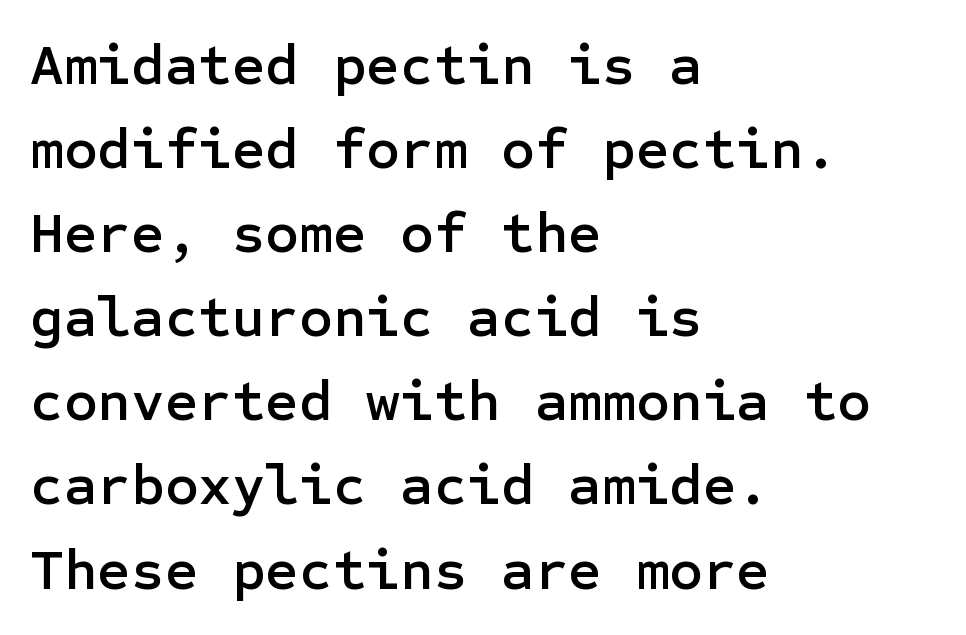
The image shows 58 px sans-serif type, upright; set left-aligned, normal line spacing (1.45x), normal letter spacing, not underlined; low stroke contrast and a medium x-height.
